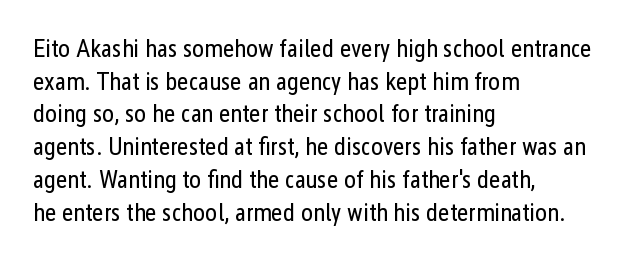
What's the leading like? Ordinary, nothing unusual. The passage shown has conventional tracking throughout. The typography opts for an upright posture over an oblique one. The passage is arranged the way most books set body copy — flush left.
